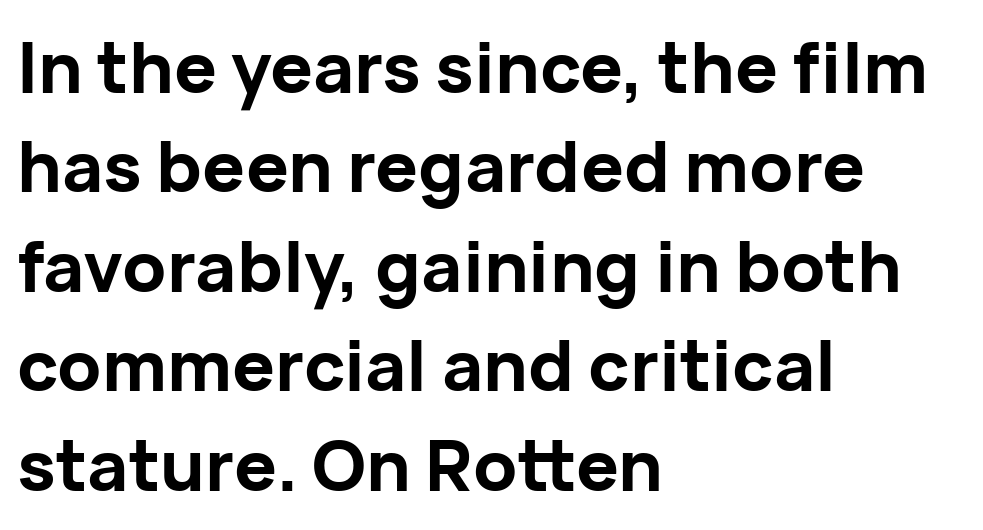
Layout note: lines flush left. Beneath every word, the page is bare. The rendering uses natural spacing where letterforms have individual widths. Successive baselines arrive at the customary interval.
